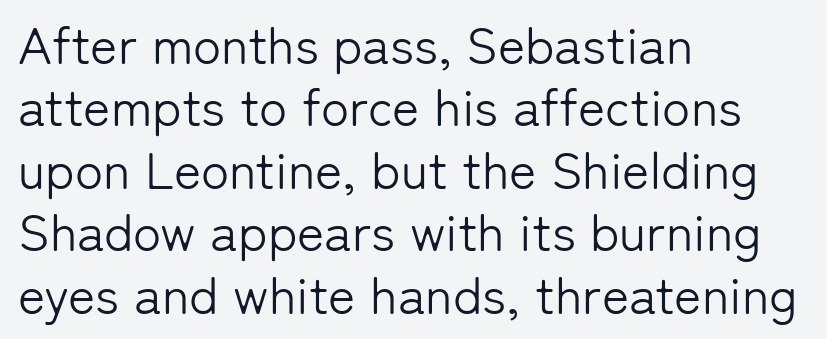
Q: Is the text bold? A: No.
Q: Is the text italic (slanted)? A: No, it is upright.
Q: Is the typeface a serif or a sans-serif typeface? A: Sans-serif.
Q: Is the text underlined? A: No.
Q: How is the paragraph aligned? A: Left-aligned.
Q: Is the spacing between letters normal or unusually wide? A: Normal.
Q: Width (condensed, normal, or wide)? A: Normal.
Q: Stroke contrast? A: Low.
Q: x-height? A: Medium.
Q: Monospaced? A: No.
